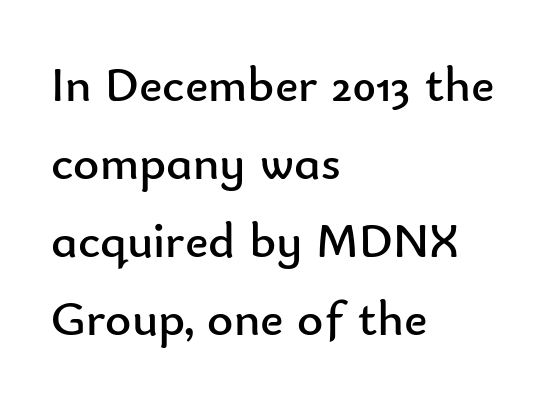
The image shows 50 px regular-weight sans-serif type, upright; set left-aligned, normal line spacing (1.56x), normal letter spacing, not underlined; low stroke contrast and a small x-height.
